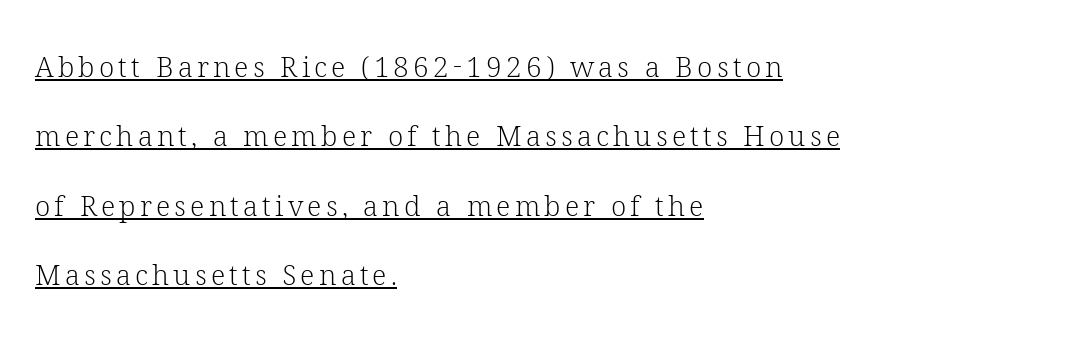
It's the straight-up-and-down kind of type. In terms of leading, this rendering errs on the spacious side. This sample has the flowing, uneven cadence of proportional lettering. The passage is arranged the way most books set body copy — flush left.
